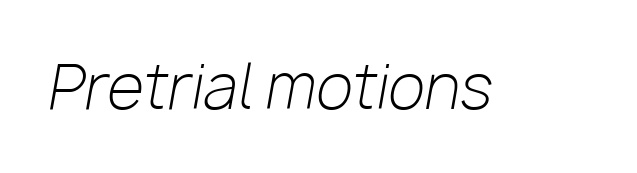
The image shows 60 px light type, italic (leaning right); set normal letter spacing, not underlined; low stroke contrast and a medium x-height.
